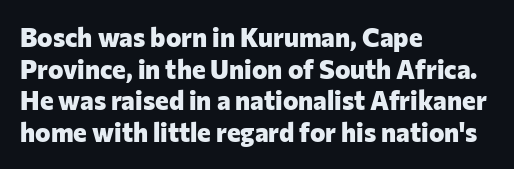
{"italic": "no", "bold": "yes", "underline": "no", "align": "left", "line_spacing_ratio": 1.22, "letter_spacing": "normal", "letter_spacing_em": 0.0, "glyph_px": 26}
